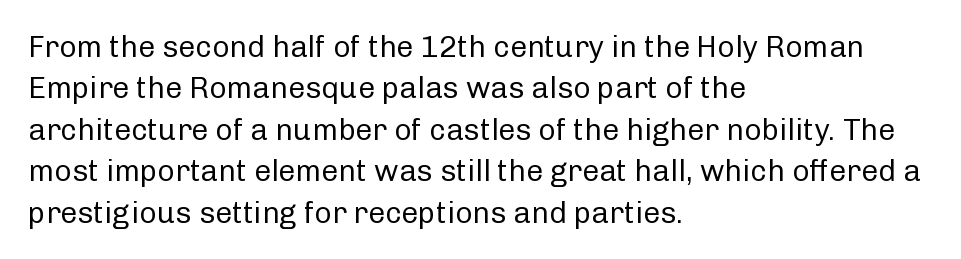
Notice how the stems are strictly vertical — no italics here. Type without underlining. Layout note: lines flush left. The face used here is rendered with its standard letterfit. The face used here is proportionally spaced, like ordinary book or web type.
